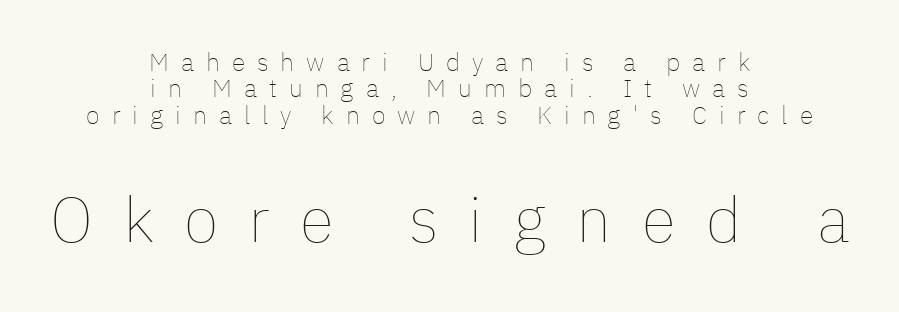
Visually the block forms a symmetrical silhouette, jagged on both flanks. Compare the two chunks: the lower has the greater cap height. Character widths vary here, with narrow letters taking less room than wide ones. Is there any slant? The stems are plumb. In terms of letterspacing, this is a distinctly airy, spread setting.
